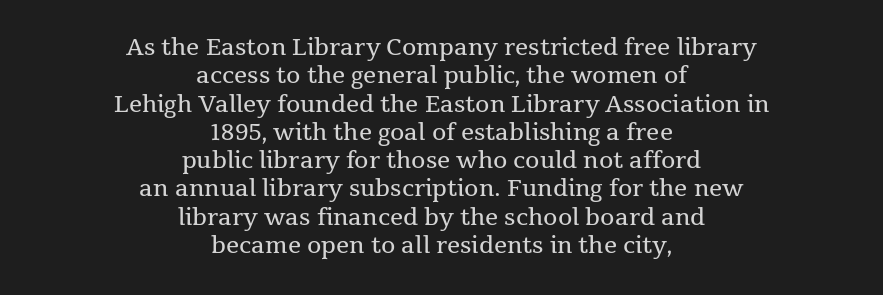
Q: Is the text bold? A: No.
Q: Is the text italic (slanted)? A: No, it is upright.
Q: Is the text underlined? A: No.
Q: How is the paragraph aligned? A: Centered.
Q: Is the spacing between letters normal or unusually wide? A: Normal.
